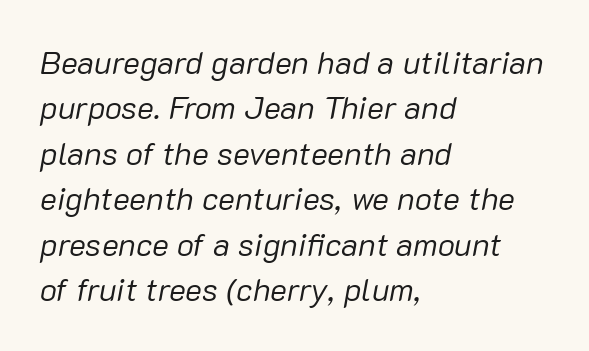
Q: Is the text bold? A: No.
Q: Is the text italic (slanted)? A: Yes, it leans right by about 10 degrees.
Q: Is the text underlined? A: No.
Q: How is the paragraph aligned? A: Left-aligned.
Q: Is the spacing between letters normal or unusually wide? A: Normal.
Q: Is the spacing between lines tight, normal or loose? A: Normal.
Q: Width (condensed, normal, or wide)? A: Normal.
Q: Stroke contrast? A: Low.
Q: x-height? A: Medium.
Q: Monospaced? A: No.
